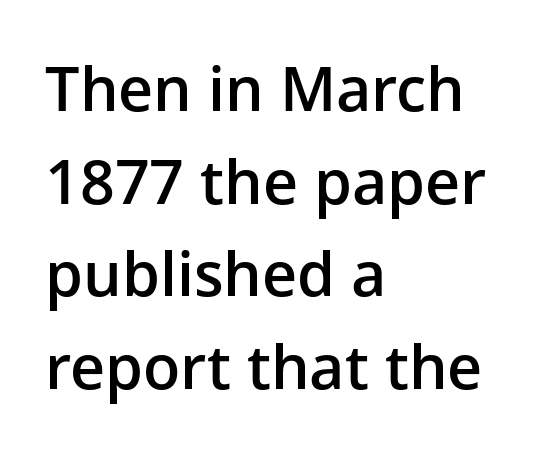
Normally led — the rows are evenly, conventionally spaced. Underline: absent. This is moderately heavy type, rendered in semibold. This rendering uses left alignment, leaving the right contour irregular. Between one letter and the next there's only the usual sliver of space.
